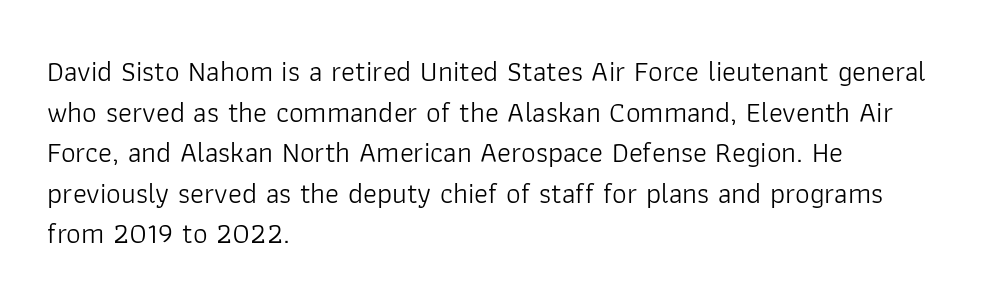
Q: Is the text bold? A: No.
Q: Is the text italic (slanted)? A: No, it is upright.
Q: Is the typeface a serif or a sans-serif typeface? A: Sans-serif.
Q: Is the text underlined? A: No.
Q: How is the paragraph aligned? A: Left-aligned.
Q: Is the spacing between letters normal or unusually wide? A: Normal.
Q: Is the spacing between lines tight, normal or loose? A: Normal.
Q: Width (condensed, normal, or wide)? A: Normal.
Q: Stroke contrast? A: Low.
Q: x-height? A: Medium.
Q: Monospaced? A: No.
